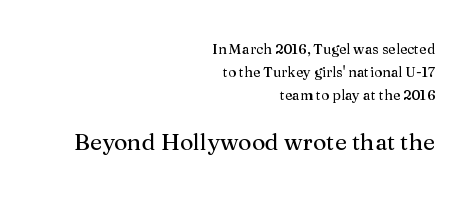
{"italic": "no", "underline": "no", "align": "right", "line_spacing": "normal", "line_spacing_ratio": 1.64, "letter_spacing": "normal", "letter_spacing_em": 0.0, "larger_block": "second", "size_ratio": 1.64, "glyph_px": 23}
